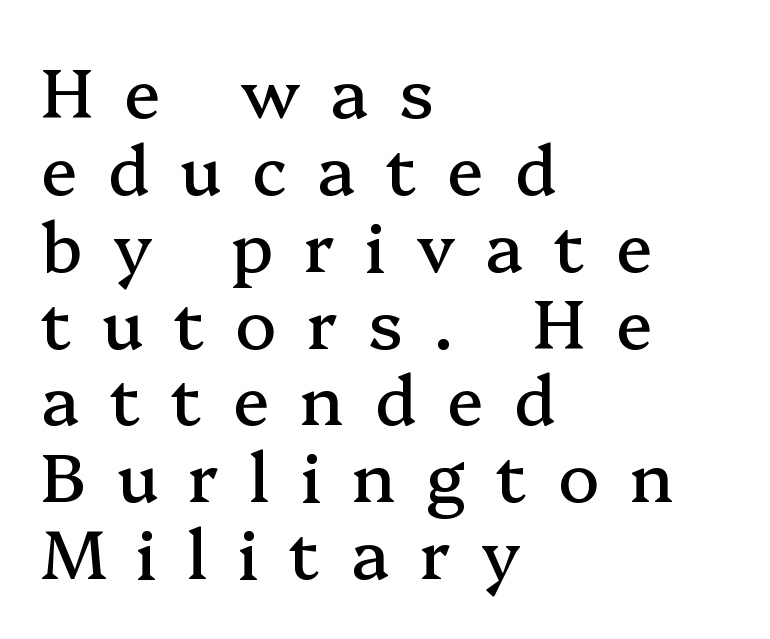
{"serif": "yes", "italic": "no", "width": "normal", "stroke_contrast": "medium", "x_height": "medium", "monospaced": "no", "underline": "no", "align": "left", "line_spacing": "tight", "line_spacing_ratio": 1.13, "letter_spacing": "wide", "letter_spacing_em": 0.45, "glyph_px": 68}
